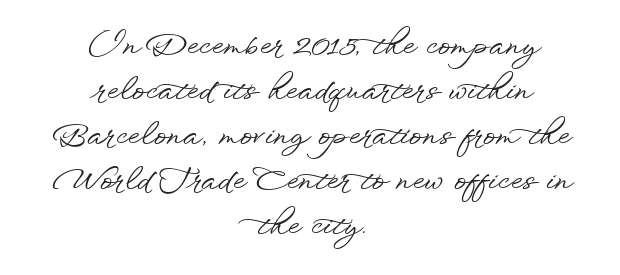
The image shows 30 px wide sans-serif type; set centered, normal line spacing (1.5x), normal letter spacing, not underlined; low stroke contrast and a small x-height.
